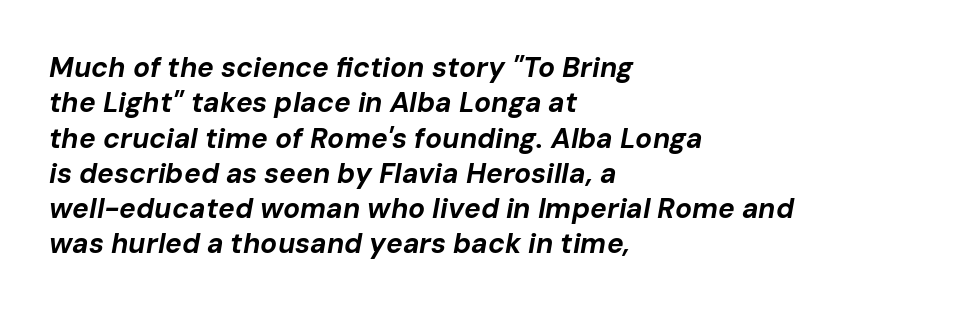
The image shows 28 px bold type, italic (leaning right); set left-aligned, normal line spacing (1.26x), normal letter spacing, not underlined; low stroke contrast and a medium x-height.
